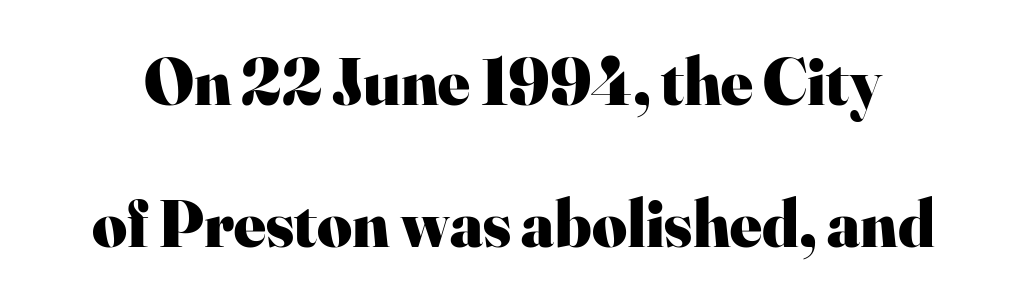
This is the regular roman posture of the typeface. Serif or sans? Serif — the stroke terminals have little feet. The face used here has the dense, thick strokes of a bold. What stands out about the letter spacing? Nothing — it is the standard amount. Here the designer chose a conventional face with non-uniform glyph widths. If you measured baseline to baseline, you'd find a long distance.
